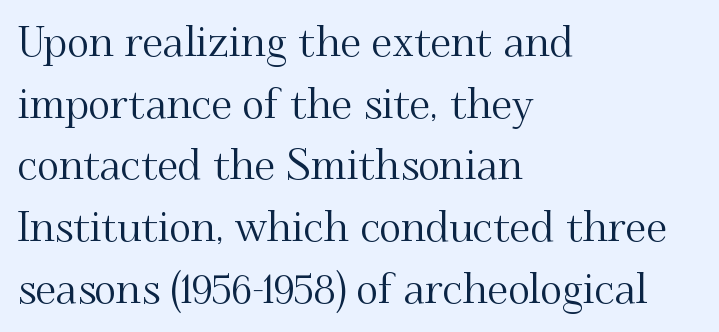
The image shows 42 px serif type, upright; set left-aligned, normal line spacing (1.47x), normal letter spacing, not underlined; medium stroke contrast and a small x-height.
